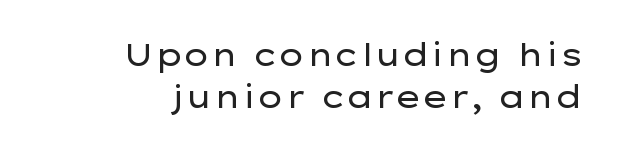
{"serif": "no", "italic": "no", "bold": "no", "weight": "regular", "width": "wide", "stroke_contrast": "low", "x_height": "medium", "monospaced": "no", "underline": "no", "align": "right", "line_spacing": "normal", "line_spacing_ratio": 1.36, "letter_spacing": "normal", "letter_spacing_em": 0.0, "glyph_px": 31}
